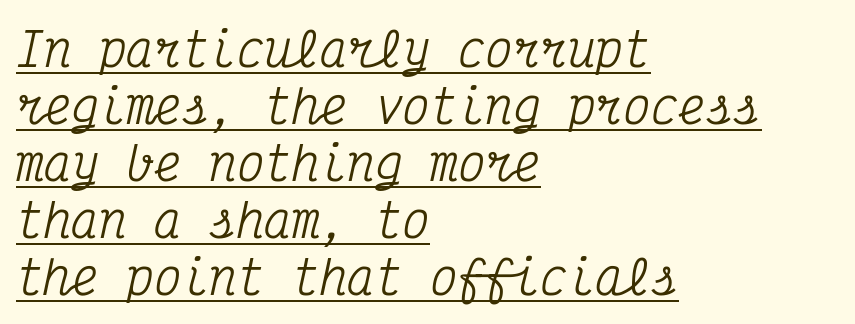
The image shows 46 px condensed serif type, italic (leaning right), monospaced; set left-aligned, line spacing 1.24x, normal letter spacing, underlined; medium stroke contrast and a medium x-height.
